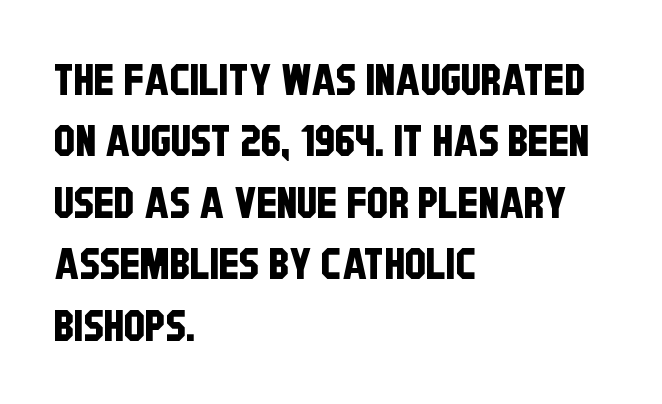
Check under the words: just untouched page. These lines sit exactly where default settings would place them. The type is set solid horizontally, with unmodified tracking. Here the designer chose a conventional face with non-uniform glyph widths.
